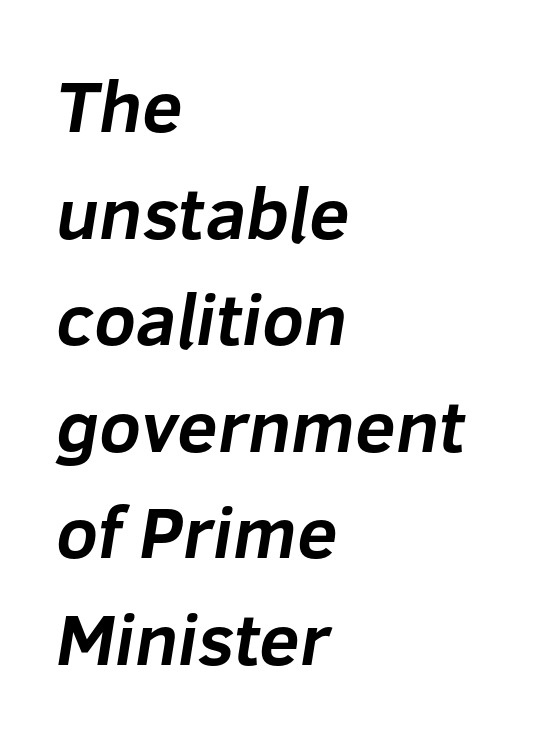
{"serif": "no", "bold": "yes", "weight": "bold", "width": "normal", "stroke_contrast": "low", "x_height": "medium", "monospaced": "no", "underline": "no", "align": "left", "line_spacing": "normal", "line_spacing_ratio": 1.46, "letter_spacing": "normal", "letter_spacing_em": 0.0, "glyph_px": 73}
